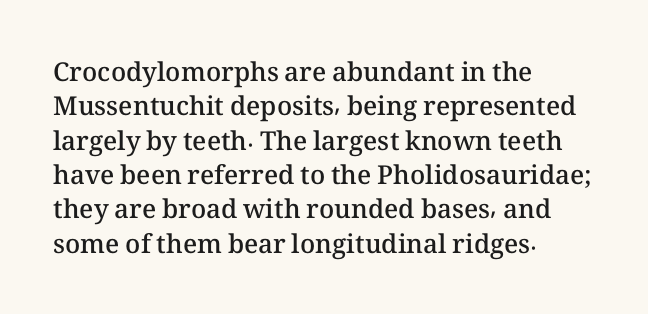
The image shows 26 px text type, upright; set left-aligned, normal line spacing (1.32x), normal letter spacing, not underlined.
